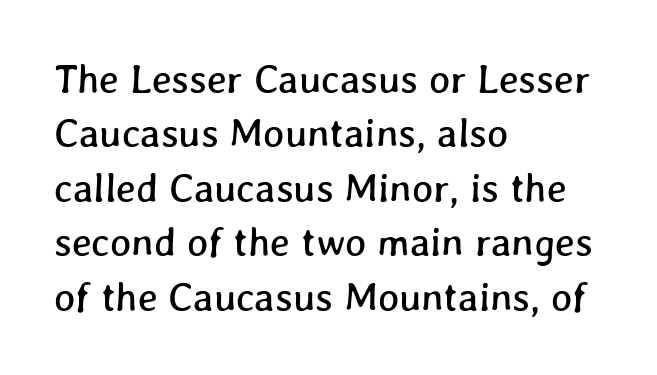
Varying glyph widths throughout — classic text-font behaviour. In CSS terms this would be text-align: left. The leading is moderate, giving the passage an even texture. A clean baseline with only descenders dipping below it.
